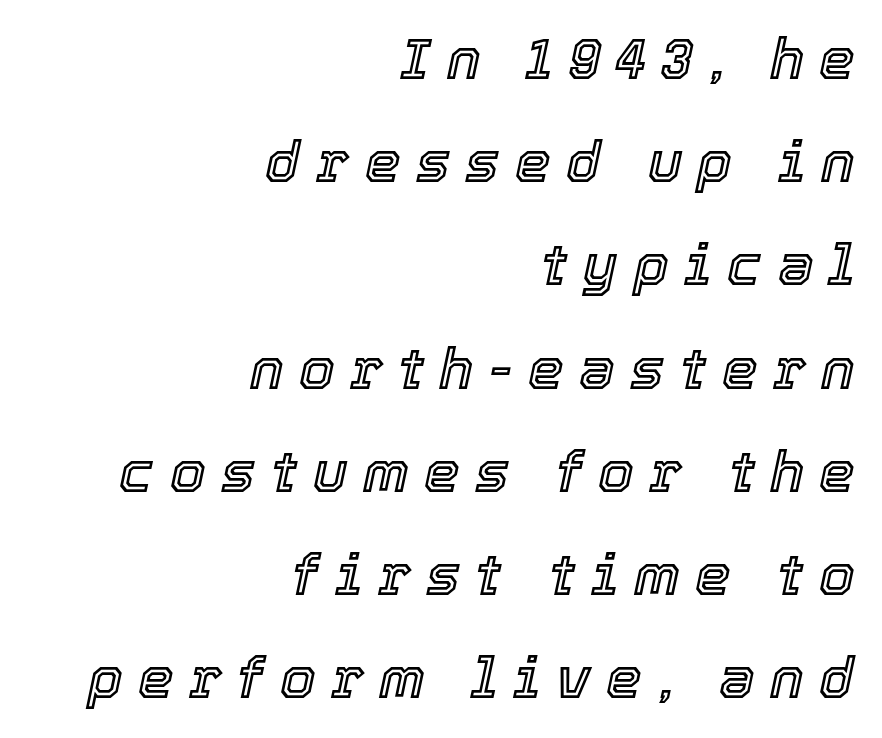
The image shows 57 px text type, italic (leaning right); set right-aligned, line spacing 1.81x, unusually wide letter spacing (+0.27 em), not underlined; a medium x-height.
